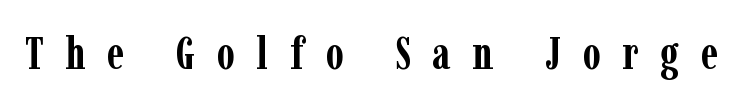
A serif font was chosen for this passage. A typesetter would call this heavily tracked-out type. Words float on clear page, feet unadorned. You could not count columns in this text — the font is proportionally spaced. Vertical strokes here are truly vertical.
